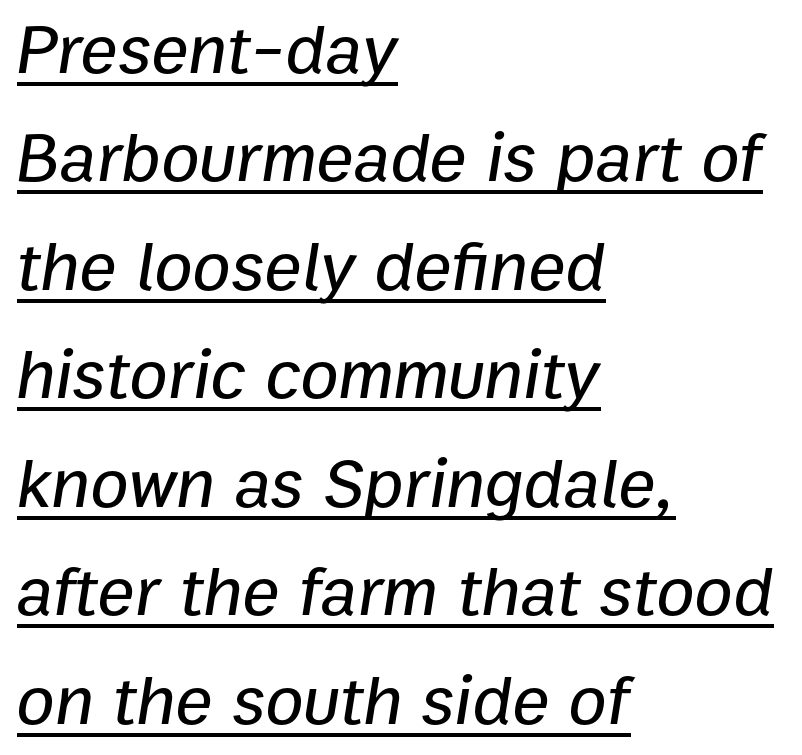
Leading: standard. You could not count columns in this text — the font is proportionally spaced. Layout note: lines flush left. The tracking reads as untouched default to a designer's eye. Yep, that's italic — everything's leaning. A rule runs beneath these lines of type.
